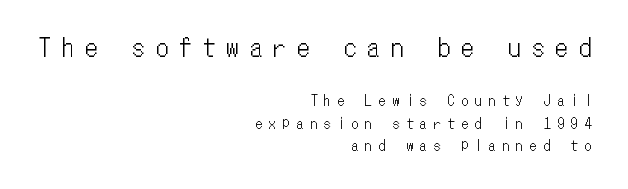
The image shows 24 px text type, upright; set right-aligned, normal line spacing (1.59x), unusually wide letter spacing (+0.48 em), not underlined; the first (top) block is 1.71x larger.
